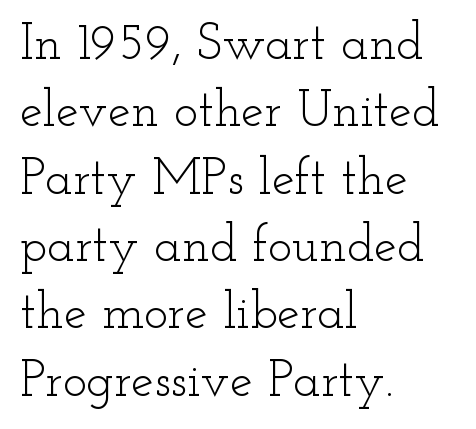
Q: Is the text bold? A: No.
Q: Is the text italic (slanted)? A: No, it is upright.
Q: Is the typeface a serif or a sans-serif typeface? A: Serif.
Q: Is the text underlined? A: No.
Q: How is the paragraph aligned? A: Left-aligned.
Q: Is the spacing between letters normal or unusually wide? A: Normal.
Q: Is the spacing between lines tight, normal or loose? A: Normal.
Q: Width (condensed, normal, or wide)? A: Wide.
Q: Stroke contrast? A: Low.
Q: x-height? A: Small.
Q: Monospaced? A: No.
